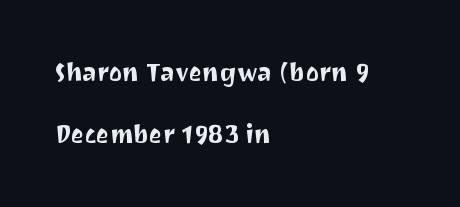
{"italic": "no", "underline": "no", "align": "left", "line_spacing": "loose", "line_spacing_ratio": 2.47, "letter_spacing": "normal", "letter_spacing_em": 0.0, "glyph_px": 25}
